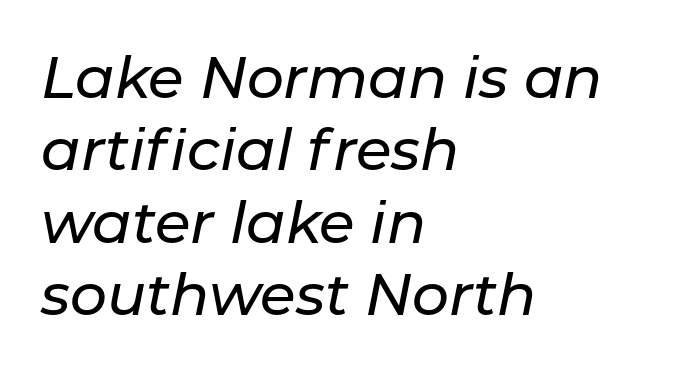
The image shows 58 px text type, italic (leaning right); set left-aligned, normal line spacing (1.25x), normal letter spacing, not underlined; low stroke contrast and a medium x-height.
